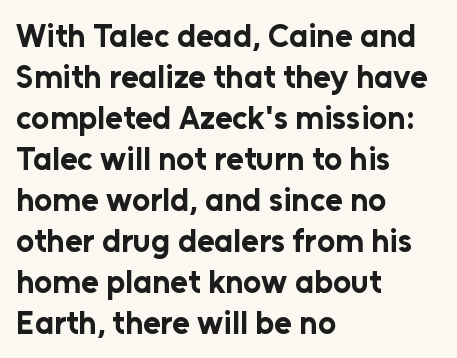
The image shows 32 px bold sans-serif type, upright; set left-aligned, normal line spacing (1.28x), normal letter spacing, not underlined; low stroke contrast and a medium x-height.
